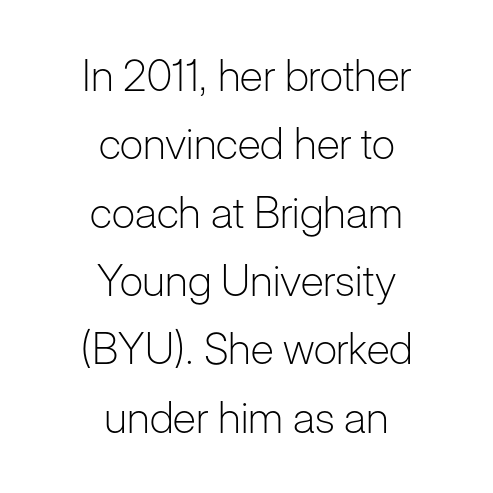
{"serif": "no", "italic": "no", "bold": "no", "weight": "light", "width": "normal", "stroke_contrast": "low", "x_height": "medium", "monospaced": "no", "underline": "no", "align": "center", "line_spacing": "normal", "line_spacing_ratio": 1.59, "letter_spacing": "normal", "letter_spacing_em": 0.0, "glyph_px": 43}
